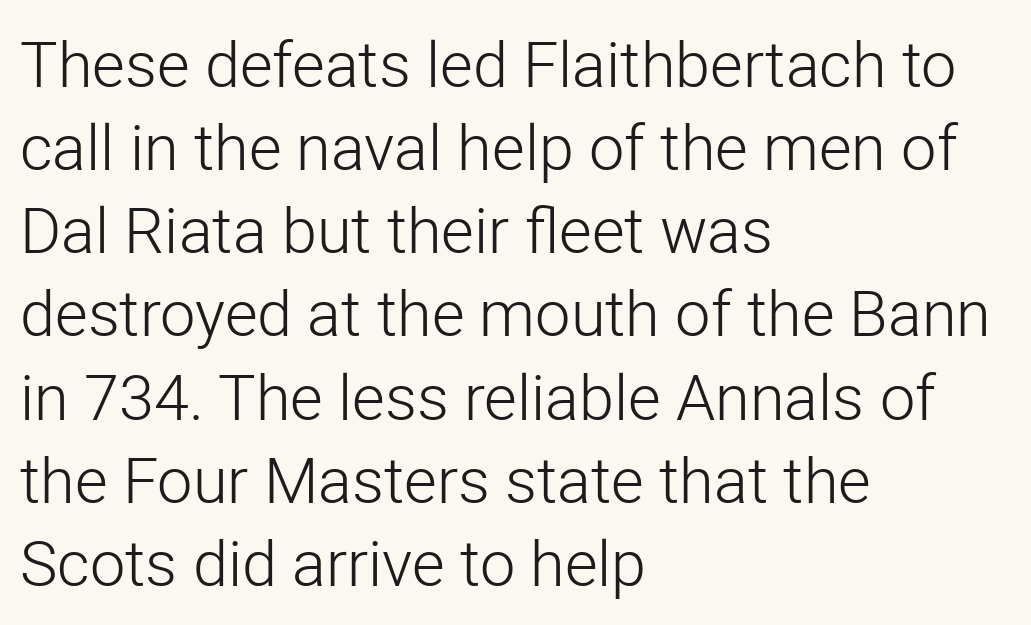
Varying glyph widths throughout — classic text-font behaviour. Does the copy run flush right? No — it runs flush left. Interline gaps are of average width in this sample. The glyphs in this specimen are sans serif. The zone under the glyphs is completely vacant.
